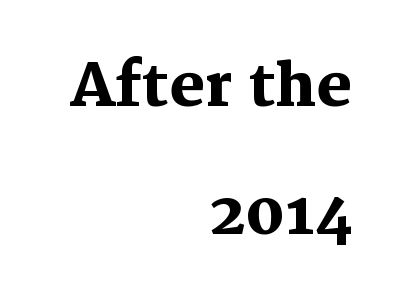
The image shows 59 px heavy serif type, upright; set right-aligned, loose line spacing (2.17x), normal letter spacing, not underlined; medium stroke contrast and a medium x-height.
